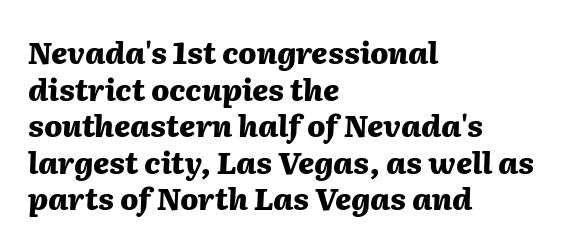
Q: Is the text bold? A: Yes.
Q: Is the text italic (slanted)? A: Yes, it leans right by about 2 degrees.
Q: Is the text underlined? A: No.
Q: How is the paragraph aligned? A: Left-aligned.
Q: Is the spacing between letters normal or unusually wide? A: Normal.
Q: Width (condensed, normal, or wide)? A: Normal.
Q: Stroke contrast? A: Medium.
Q: x-height? A: Medium.
Q: Monospaced? A: No.
